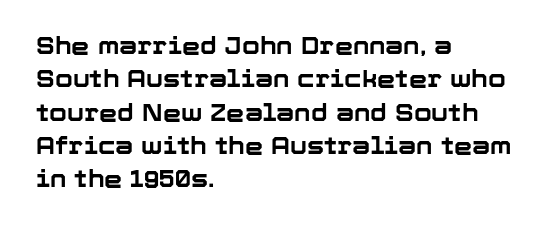
Q: Is the text bold? A: Yes.
Q: Is the text italic (slanted)? A: No, it is upright.
Q: Is the text underlined? A: No.
Q: How is the paragraph aligned? A: Left-aligned.
Q: Is the spacing between letters normal or unusually wide? A: Normal.
Q: Is the spacing between lines tight, normal or loose? A: Normal.
